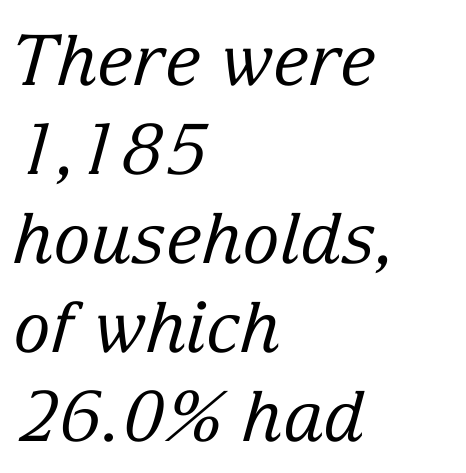
The image shows 70 px regular-weight serif type, italic (leaning right); set left-aligned, normal line spacing (1.27x), normal letter spacing, not underlined; low stroke contrast and a medium x-height.
